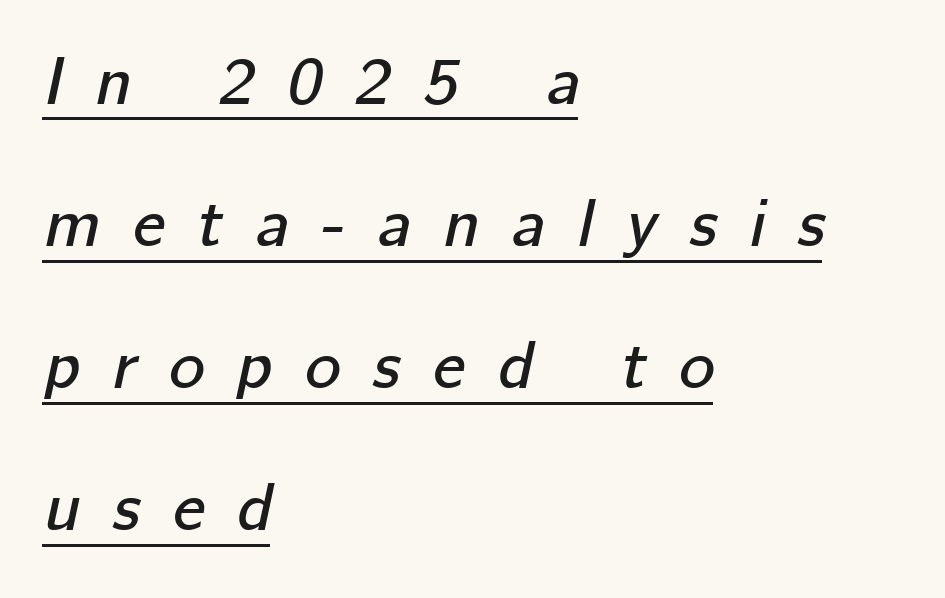
{"italic": "yes", "lean": "right", "slant_degrees": 12, "width": "normal", "stroke_contrast": "low", "x_height": "medium", "monospaced": "no", "underline": "yes", "align": "left", "line_spacing": "loose", "line_spacing_ratio": 2.09, "letter_spacing": "wide", "letter_spacing_em": 0.48, "glyph_px": 68}
